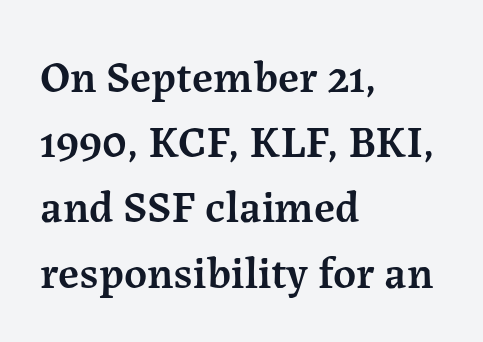
Q: Is the text bold? A: Semi-bold.
Q: Is the text italic (slanted)? A: No, it is upright.
Q: Is the typeface a serif or a sans-serif typeface? A: Serif.
Q: Is the text underlined? A: No.
Q: How is the paragraph aligned? A: Left-aligned.
Q: Is the spacing between letters normal or unusually wide? A: Normal.
Q: Is the spacing between lines tight, normal or loose? A: Normal.
Q: Width (condensed, normal, or wide)? A: Normal.
Q: Stroke contrast? A: Medium.
Q: x-height? A: Medium.
Q: Monospaced? A: No.
